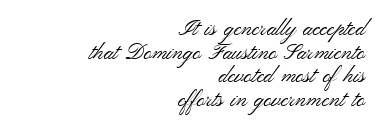
The image shows 22 px text type; set right-aligned, tight line spacing (1.07x), normal letter spacing, not underlined.
